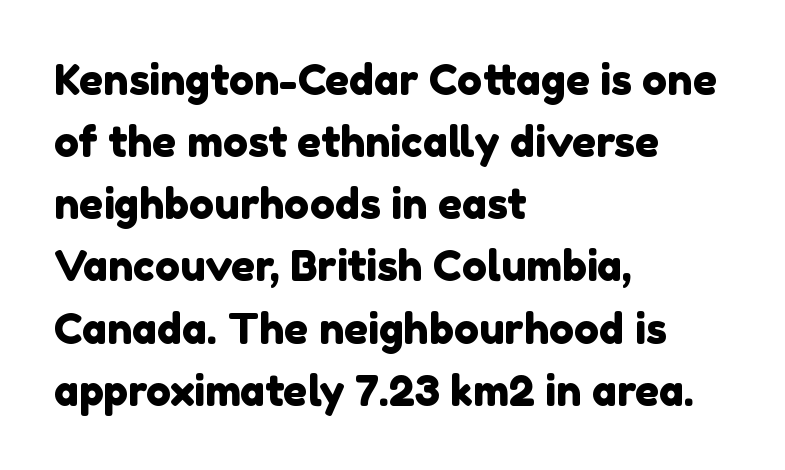
You could call the tracking neutral — neither tight nor loose. This sample has the flowing, uneven cadence of proportional lettering. Notice how descenders clear the ascenders below comfortably — that's standard leading. Regarding serifs, this sample does without them. Lines of text with bare space underneath.
